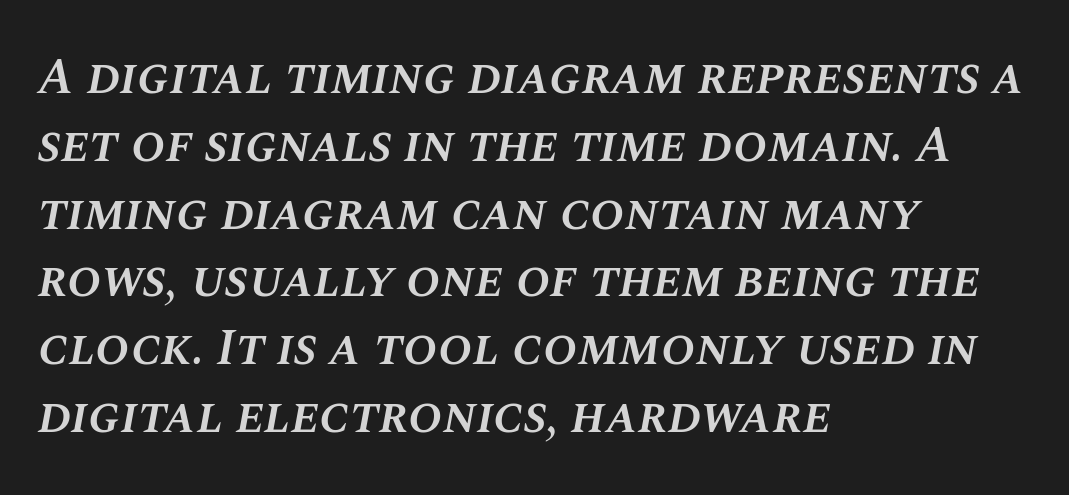
{"italic": "yes", "lean": "right", "slant_degrees": 10, "bold": "semi", "weight": "semibold", "width": "normal", "stroke_contrast": "medium", "x_height": "large", "monospaced": "no", "underline": "no", "align": "left", "line_spacing": "normal", "line_spacing_ratio": 1.33, "letter_spacing": "normal", "letter_spacing_em": 0.0, "glyph_px": 51}
